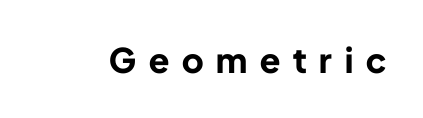
{"serif": "no", "italic": "no", "bold": "yes", "weight": "bold", "width": "normal", "stroke_contrast": "low", "x_height": "medium", "monospaced": "no", "underline": "no", "letter_spacing": "wide", "letter_spacing_em": 0.38, "glyph_px": 34}
